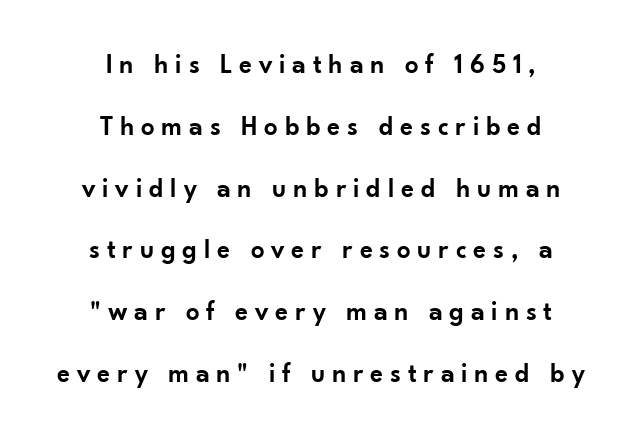
The image shows 27 px text type, upright; set centered, loose line spacing (2.29x), unusually wide letter spacing (+0.25 em), not underlined.
